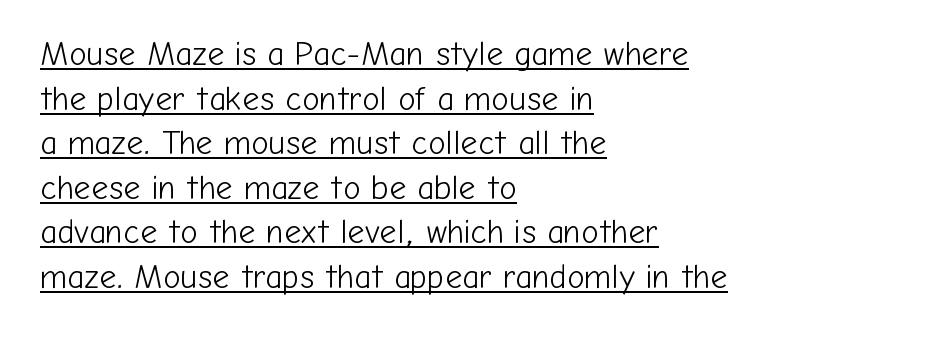
Q: Is the text bold? A: No.
Q: Is the text italic (slanted)? A: No, it is upright.
Q: Is the typeface a serif or a sans-serif typeface? A: Sans-serif.
Q: Is the text underlined? A: Yes.
Q: How is the paragraph aligned? A: Left-aligned.
Q: Is the spacing between letters normal or unusually wide? A: Normal.
Q: Is the spacing between lines tight, normal or loose? A: Normal.
Q: Width (condensed, normal, or wide)? A: Normal.
Q: Stroke contrast? A: Low.
Q: x-height? A: Medium.
Q: Monospaced? A: No.
